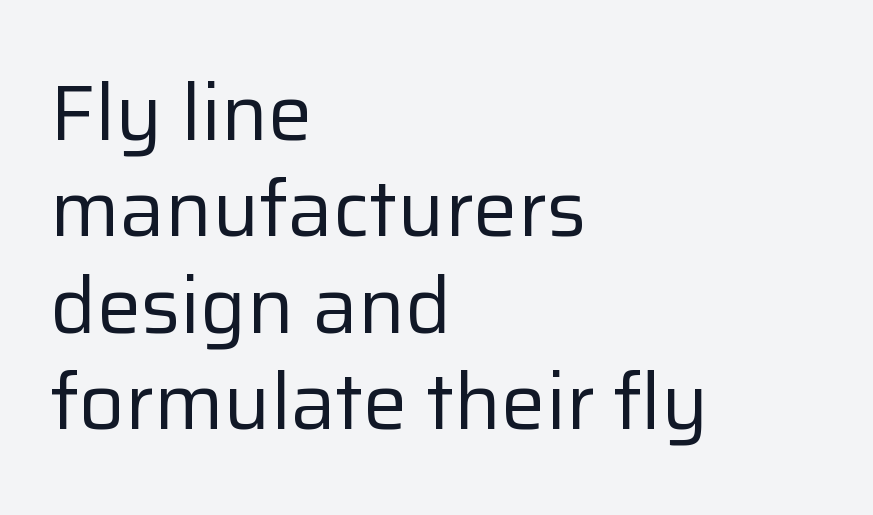
{"serif": "no", "italic": "no", "bold": "no", "weight": "regular", "width": "normal", "stroke_contrast": "low", "x_height": "medium", "monospaced": "no", "underline": "no", "align": "left", "line_spacing_ratio": 1.22, "letter_spacing": "normal", "letter_spacing_em": 0.0, "glyph_px": 79}
